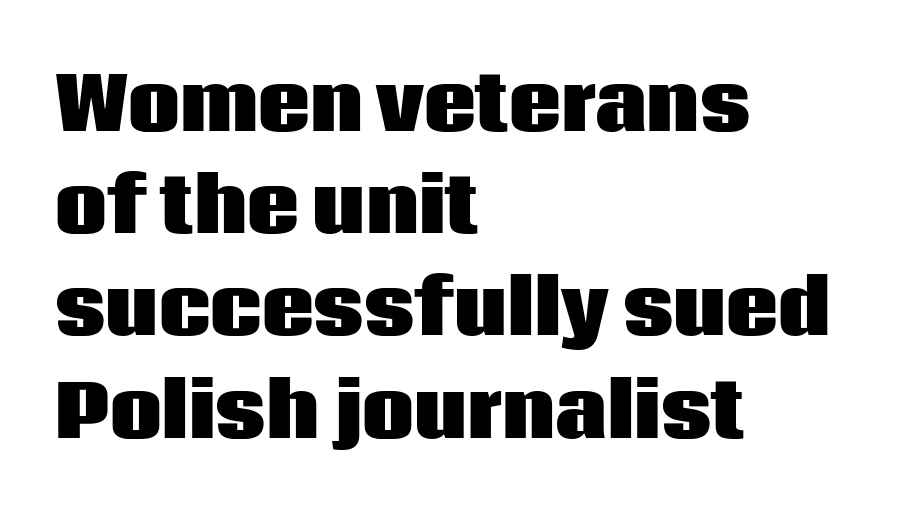
{"serif": "no", "italic": "no", "bold": "yes", "weight": "heavy", "width": "normal", "stroke_contrast": "low", "x_height": "large", "monospaced": "no", "underline": "no", "align": "left", "line_spacing": "normal", "line_spacing_ratio": 1.4, "letter_spacing": "normal", "letter_spacing_em": 0.0, "glyph_px": 73}
